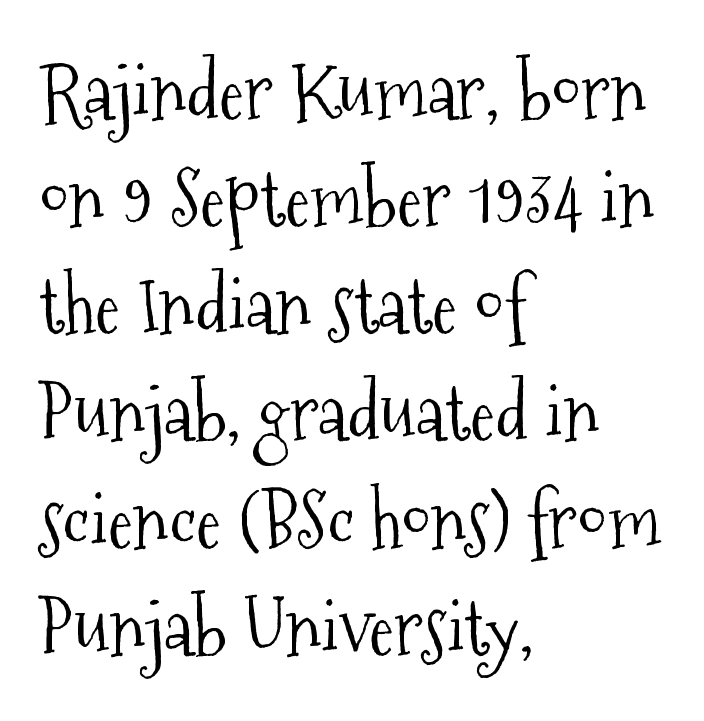
{"serif": "yes", "italic": "no", "bold": "no", "weight": "light", "width": "condensed", "stroke_contrast": "medium", "x_height": "medium", "monospaced": "no", "underline": "no", "align": "left", "line_spacing": "normal", "line_spacing_ratio": 1.41, "letter_spacing": "normal", "letter_spacing_em": 0.0, "glyph_px": 76}
